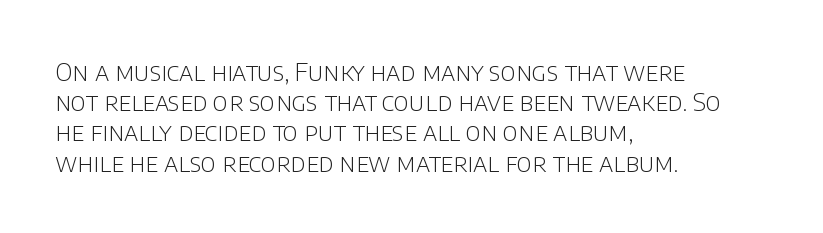
{"italic": "no", "bold": "no", "underline": "no", "align": "left", "line_spacing_ratio": 1.21, "letter_spacing": "normal", "letter_spacing_em": 0.0, "glyph_px": 25}
